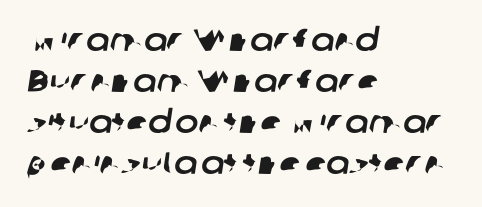
Q: Is the typeface a serif or a sans-serif typeface? A: Sans-serif.
Q: Is the text underlined? A: No.
Q: How is the paragraph aligned? A: Left-aligned.
Q: Is the spacing between letters normal or unusually wide? A: Normal.
Q: Is the spacing between lines tight, normal or loose? A: Normal.
Q: Width (condensed, normal, or wide)? A: Normal.
Q: Stroke contrast? A: Low.
Q: x-height? A: Medium.
Q: Monospaced? A: No.
